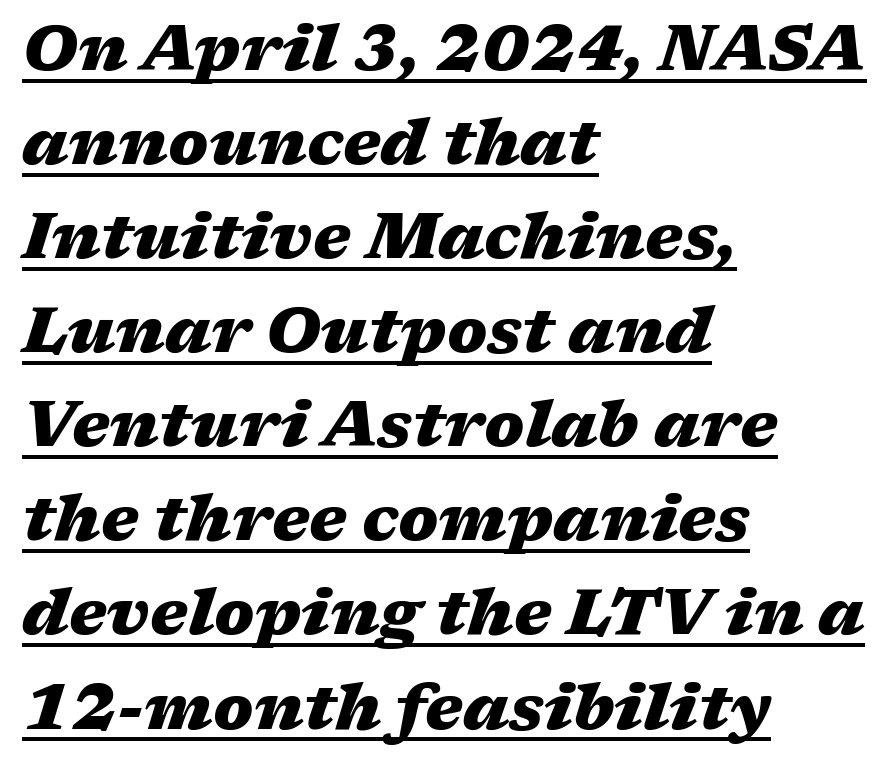
{"italic": "yes", "lean": "right", "slant_degrees": 17, "bold": "yes", "weight": "heavy", "width": "wide", "stroke_contrast": "medium", "x_height": "medium", "monospaced": "no", "underline": "yes", "align": "left", "line_spacing": "normal", "line_spacing_ratio": 1.47, "letter_spacing": "normal", "letter_spacing_em": 0.0, "glyph_px": 64}
